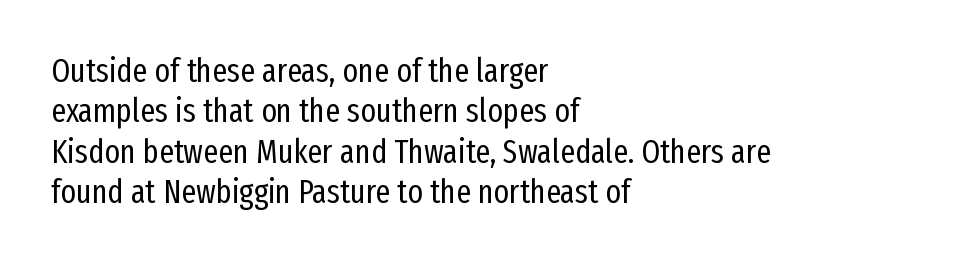
Q: Is the text bold? A: No.
Q: Is the text italic (slanted)? A: No, it is upright.
Q: Is the typeface a serif or a sans-serif typeface? A: Sans-serif.
Q: Is the text underlined? A: No.
Q: How is the paragraph aligned? A: Left-aligned.
Q: Is the spacing between letters normal or unusually wide? A: Normal.
Q: Width (condensed, normal, or wide)? A: Condensed.
Q: Stroke contrast? A: Low.
Q: x-height? A: Medium.
Q: Monospaced? A: No.
